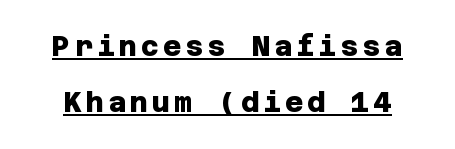
Q: Is the text bold? A: Yes.
Q: Is the typeface a serif or a sans-serif typeface? A: Sans-serif.
Q: Is the text underlined? A: Yes.
Q: Is the spacing between lines tight, normal or loose? A: Loose.
Q: Width (condensed, normal, or wide)? A: Normal.
Q: Stroke contrast? A: Low.
Q: x-height? A: Large.
